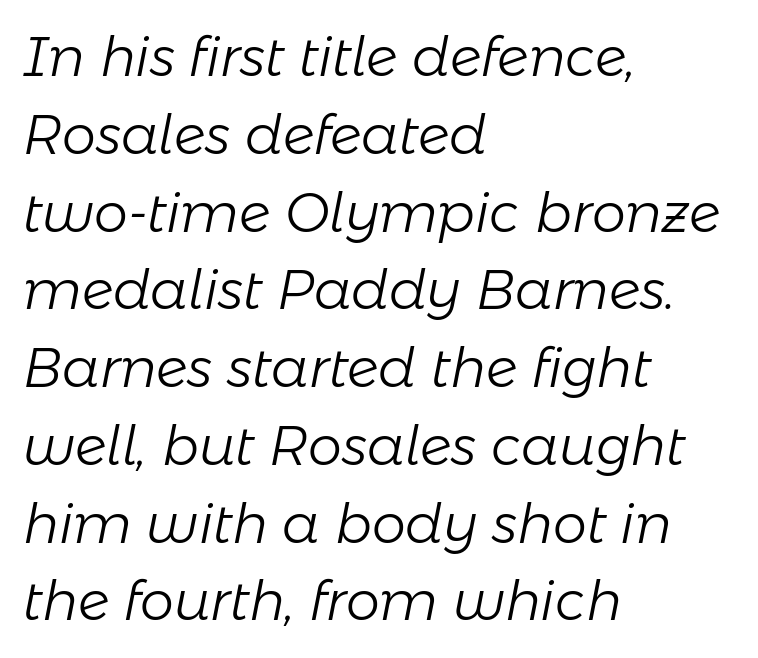
Q: Is the text bold? A: No.
Q: Is the text italic (slanted)? A: Yes, it leans right by about 11 degrees.
Q: Is the text underlined? A: No.
Q: How is the paragraph aligned? A: Left-aligned.
Q: Is the spacing between letters normal or unusually wide? A: Normal.
Q: Is the spacing between lines tight, normal or loose? A: Normal.
Q: Width (condensed, normal, or wide)? A: Normal.
Q: Stroke contrast? A: Low.
Q: x-height? A: Medium.
Q: Monospaced? A: No.
